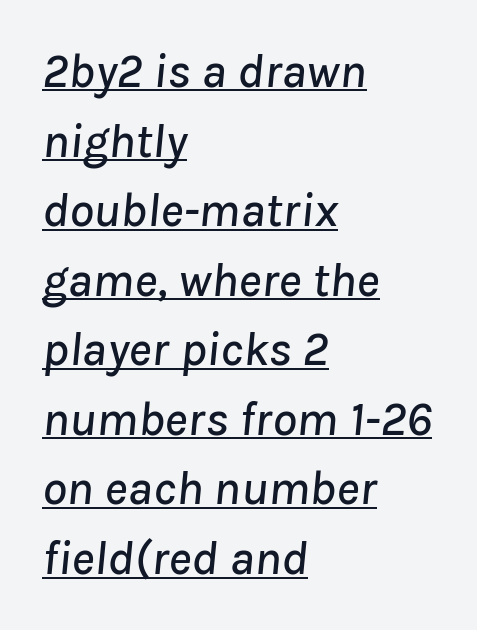
The image shows 49 px text type, italic (leaning right); set left-aligned, normal line spacing (1.42x), normal letter spacing, underlined; low stroke contrast and a medium x-height.
